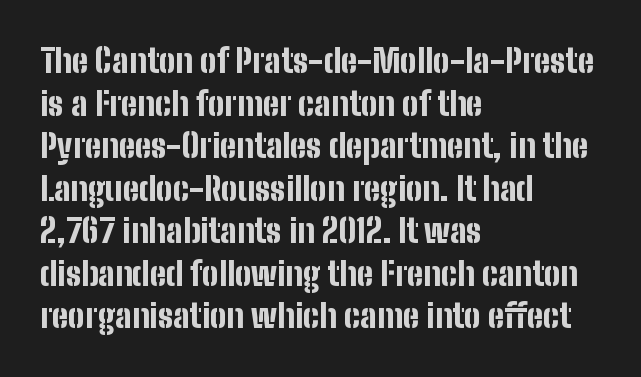
Q: Is the text bold? A: Yes.
Q: Is the text italic (slanted)? A: No, it is upright.
Q: Is the typeface a serif or a sans-serif typeface? A: Sans-serif.
Q: Is the text underlined? A: No.
Q: How is the paragraph aligned? A: Left-aligned.
Q: Is the spacing between letters normal or unusually wide? A: Normal.
Q: Is the spacing between lines tight, normal or loose? A: Normal.
Q: Width (condensed, normal, or wide)? A: Condensed.
Q: Stroke contrast? A: Low.
Q: x-height? A: Medium.
Q: Monospaced? A: No.
